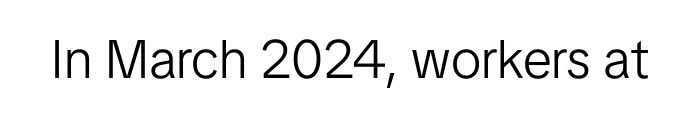
Q: Is the text bold? A: No.
Q: Is the text italic (slanted)? A: No, it is upright.
Q: Is the typeface a serif or a sans-serif typeface? A: Sans-serif.
Q: Is the text underlined? A: No.
Q: Is the spacing between letters normal or unusually wide? A: Normal.
Q: Width (condensed, normal, or wide)? A: Normal.
Q: Stroke contrast? A: Low.
Q: x-height? A: Medium.
Q: Monospaced? A: No.
